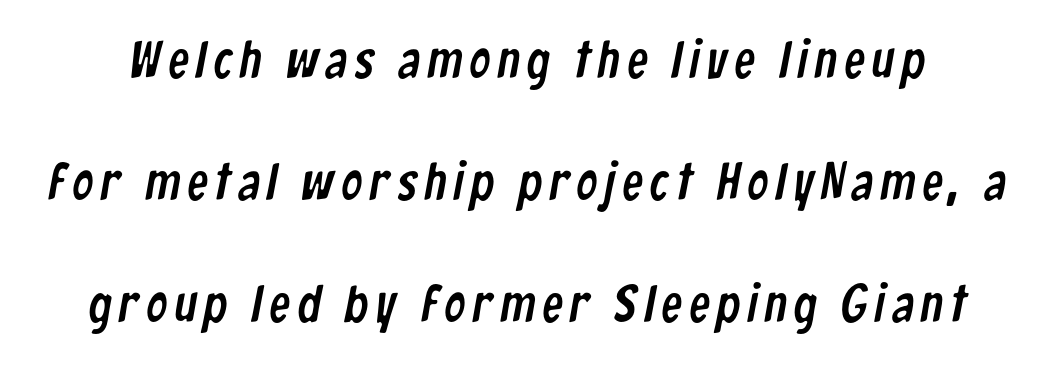
The image shows 52 px condensed sans-serif type; set loose line spacing (2.35x), not underlined; low stroke contrast and a medium x-height.
